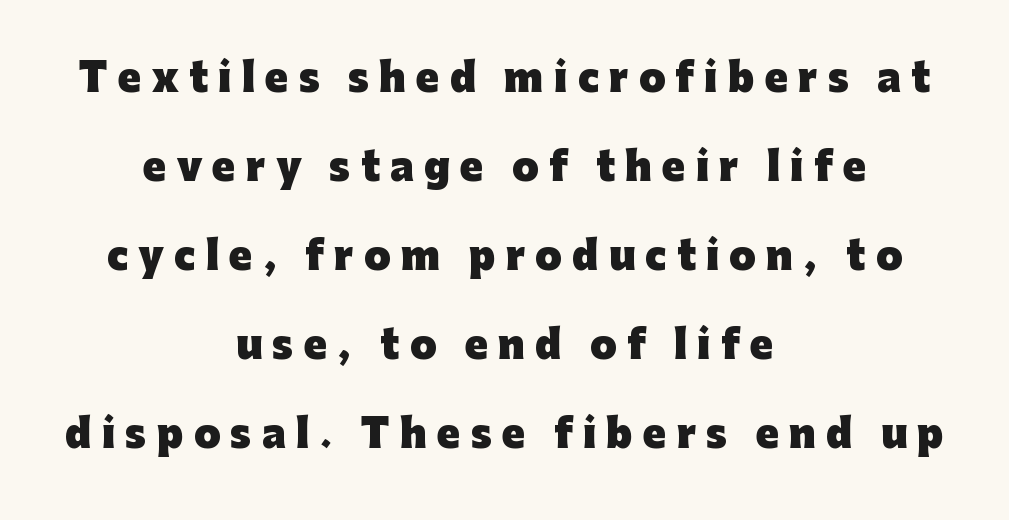
{"serif": "no", "italic": "no", "bold": "yes", "weight": "heavy", "width": "normal", "stroke_contrast": "low", "x_height": "medium", "monospaced": "no", "underline": "no", "align": "center", "line_spacing": "loose", "line_spacing_ratio": 2.34, "letter_spacing": "wide", "letter_spacing_em": 0.27, "glyph_px": 38}
